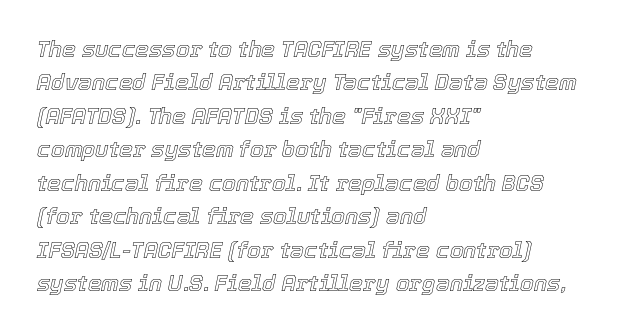
The space beneath each line is pristine and unruled. Does extra space separate the letters? No, they use regular spacing. A student would call this left alignment; a typographer would say flush left, rag right. Regarding leading, the lines here are spaced in the standard way.
